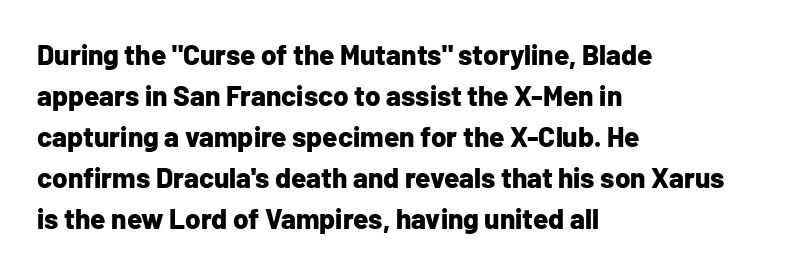
The image shows 28 px bold sans-serif type, upright; set left-aligned, normal line spacing (1.46x), normal letter spacing, not underlined; low stroke contrast and a medium x-height.
